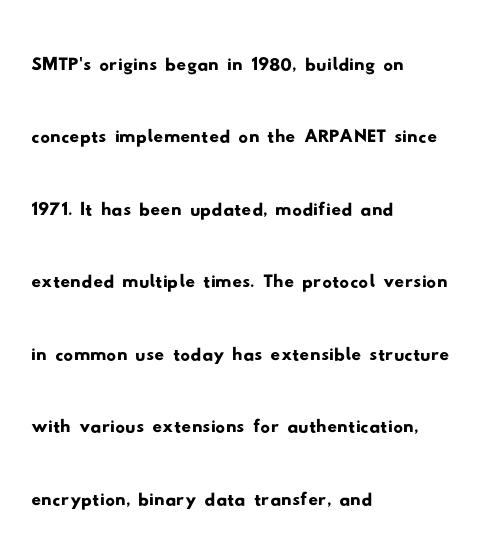
The image shows 48 px wide sans-serif type; set left-aligned, normal line spacing (1.51x), normal letter spacing, not underlined; low stroke contrast and a small x-height.
